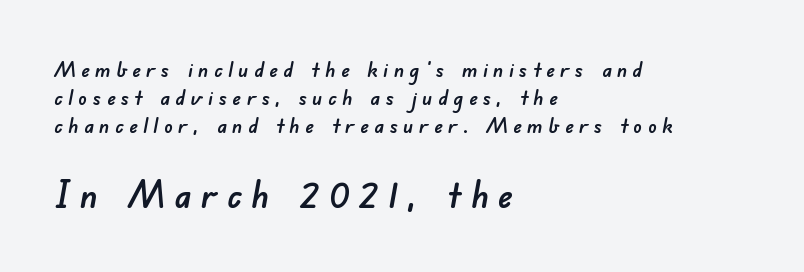
The image shows 38 px sans-serif type; set left-aligned, normal line spacing (1.28x), unusually wide letter spacing (+0.24 em), not underlined; the second (bottom) block is 1.73x larger; low stroke contrast and a small x-height.
